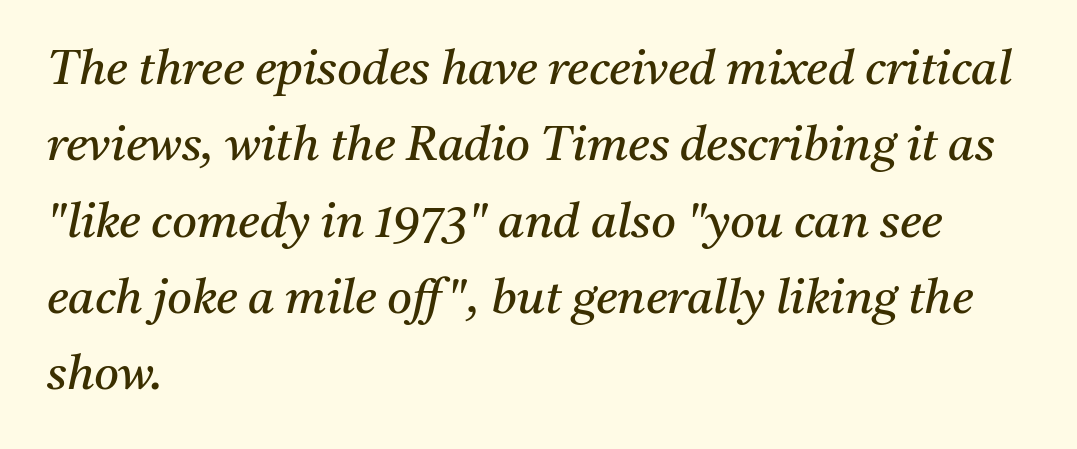
The image shows 48 px regular-weight serif type, italic (leaning right); set left-aligned, normal line spacing (1.59x), normal letter spacing, not underlined; medium stroke contrast and a medium x-height.
